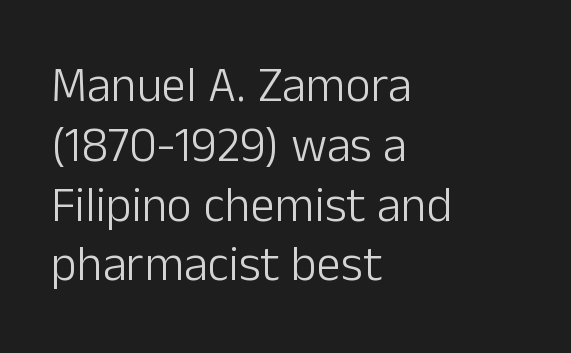
The image shows 49 px light sans-serif type, upright; set left-aligned, line spacing 1.22x, normal letter spacing, not underlined; low stroke contrast and a medium x-height.
